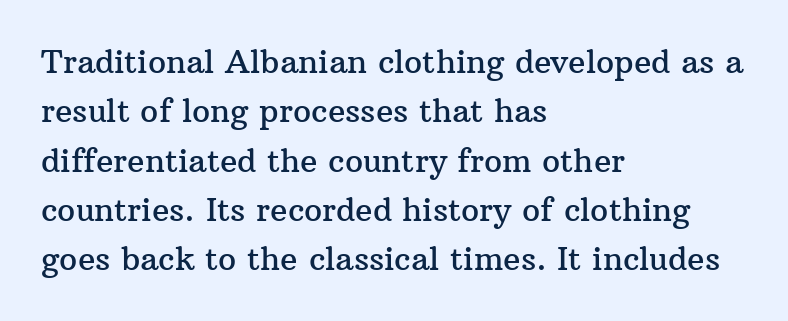
{"serif": "yes", "italic": "no", "width": "normal", "stroke_contrast": "medium", "x_height": "medium", "monospaced": "no", "underline": "no", "align": "left", "line_spacing": "normal", "line_spacing_ratio": 1.54, "letter_spacing": "normal", "letter_spacing_em": 0.0, "glyph_px": 32}
